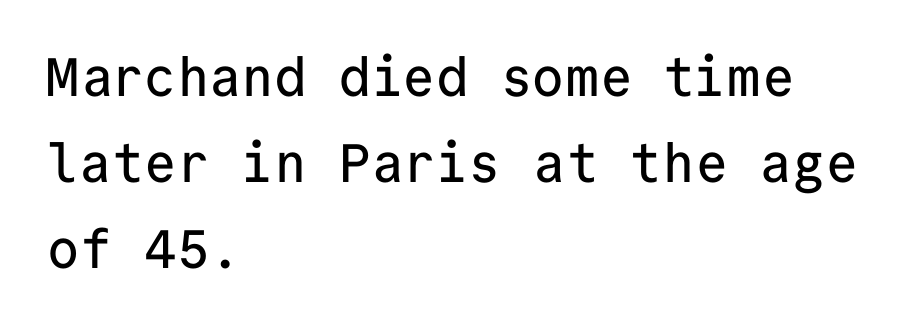
{"serif": "no", "italic": "no", "width": "normal", "stroke_contrast": "low", "x_height": "medium", "monospaced": "yes", "underline": "no", "align": "left", "line_spacing": "normal", "line_spacing_ratio": 1.59, "letter_spacing": "normal", "letter_spacing_em": 0.0, "glyph_px": 54}
